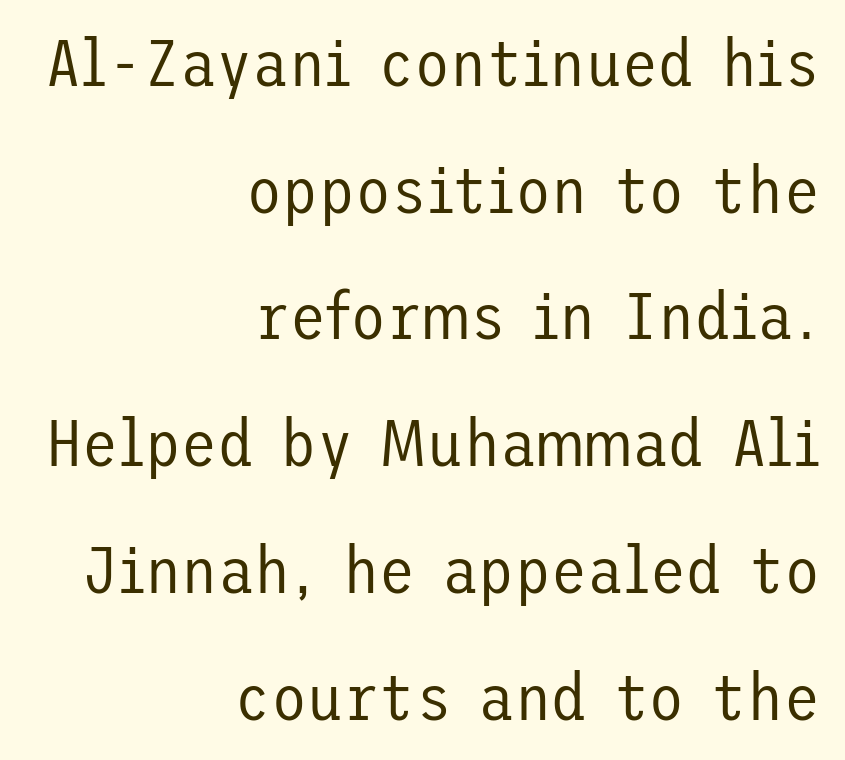
The image shows 66 px regular-weight sans-serif type, upright; set right-aligned, loose line spacing (1.92x), normal letter spacing, not underlined; low stroke contrast and a medium x-height.
